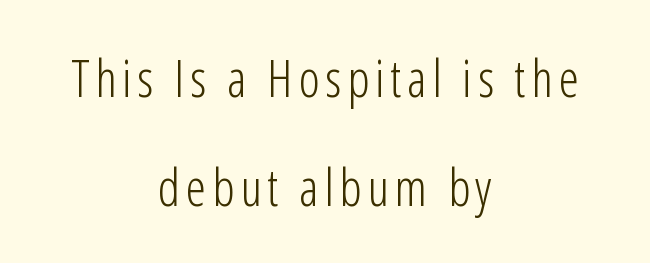
The image shows 51 px light, condensed sans-serif type, upright; set centered, loose line spacing (2.13x), not underlined; low stroke contrast and a medium x-height.
